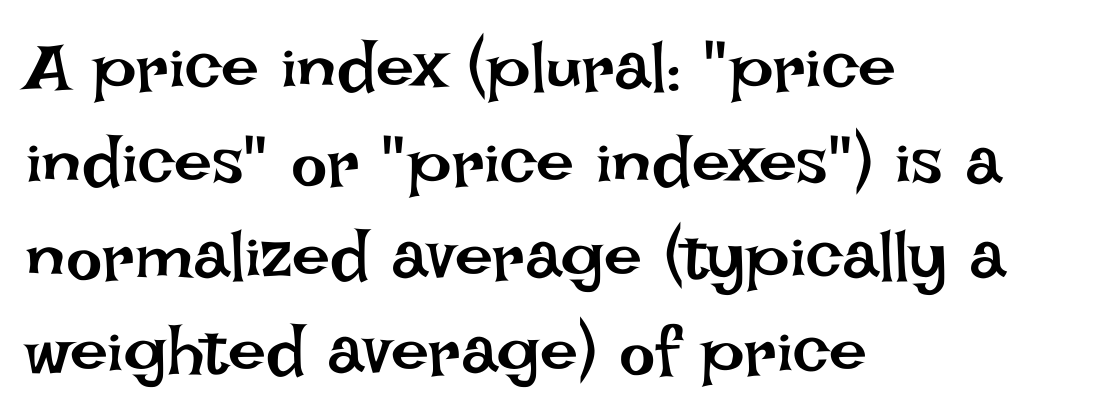
The passage is arranged the way most books set body copy — flush left. Honestly, there is no underline to notice here at all. The type is set solid horizontally, with unmodified tracking. Looks like regular typesetting: each glyph gets only the width it needs.
